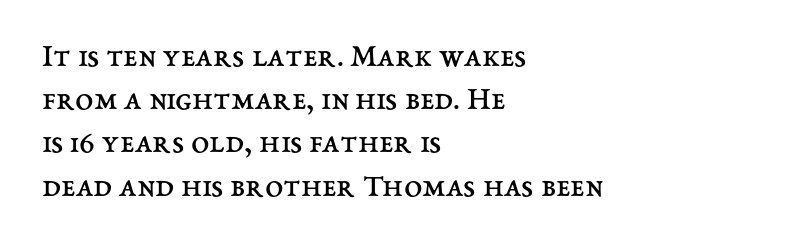
Q: Is the text bold? A: No.
Q: Is the text italic (slanted)? A: No, it is upright.
Q: Is the text underlined? A: No.
Q: How is the paragraph aligned? A: Left-aligned.
Q: Is the spacing between letters normal or unusually wide? A: Normal.
Q: Is the spacing between lines tight, normal or loose? A: Normal.
Q: Width (condensed, normal, or wide)? A: Normal.
Q: Stroke contrast? A: Medium.
Q: x-height? A: Medium.
Q: Monospaced? A: No.
